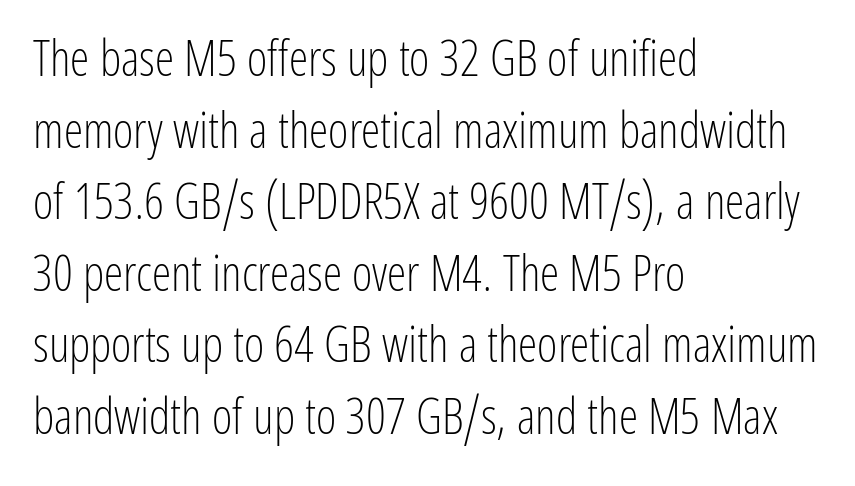
{"serif": "no", "italic": "no", "bold": "no", "weight": "light", "width": "condensed", "stroke_contrast": "low", "x_height": "medium", "monospaced": "no", "underline": "no", "align": "left", "line_spacing": "normal", "line_spacing_ratio": 1.46, "letter_spacing": "normal", "letter_spacing_em": 0.0, "glyph_px": 49}
